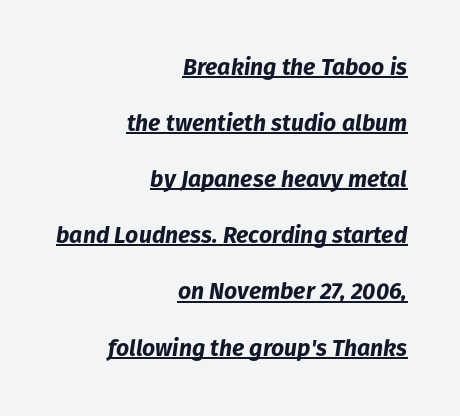
You'd pick this weight for a headline — it's a proper bold. Nobody touched the tracking dial on this one. The text carries the slant typical of an italic or oblique font. Casual observation: everything's shoved over to the right.
